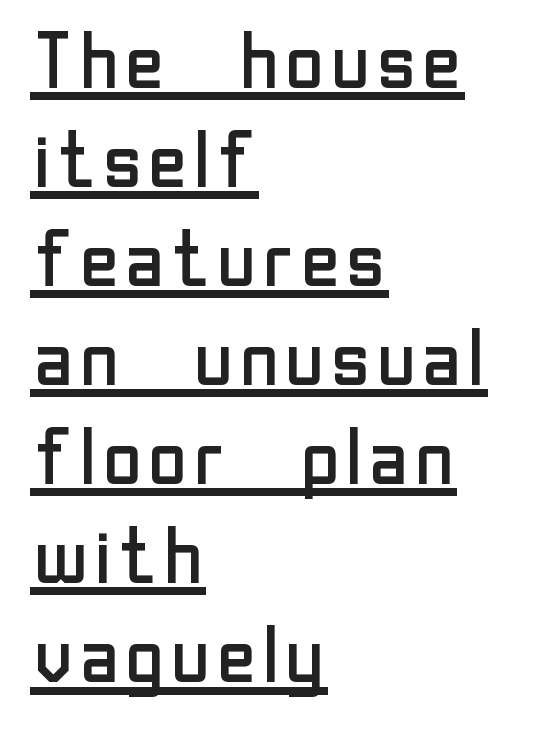
A quiet, ordinary-to-light weight characterises the typeface. The letters advance in unequal steps, a hallmark of proportional type. Font category for this specimen: sans-serif. A typesetter would call this zero additional tracking.
